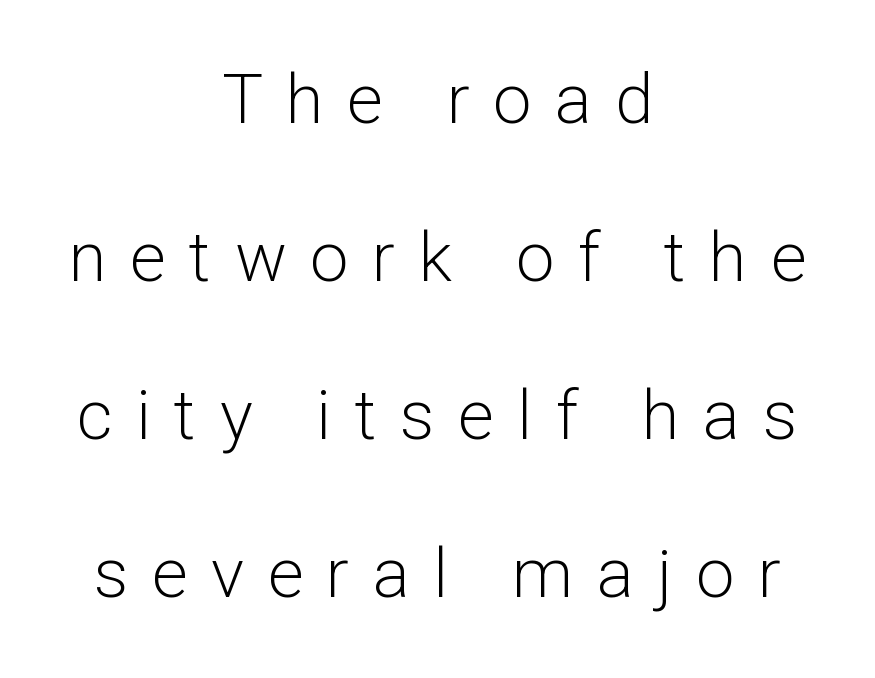
Loose tracking; the words dissolve into strings of separated letters. The face used here is a sans, in the tradition of grotesques and geometrics. Italic? Not at all — the glyphs are vertical. The letters advance in unequal steps, a hallmark of proportional type.
